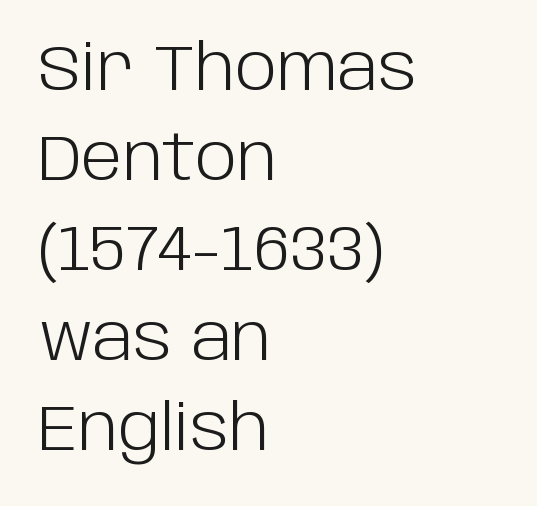
Q: Is the text bold? A: No.
Q: Is the text italic (slanted)? A: No, it is upright.
Q: Is the typeface a serif or a sans-serif typeface? A: Sans-serif.
Q: Is the text underlined? A: No.
Q: How is the paragraph aligned? A: Left-aligned.
Q: Is the spacing between letters normal or unusually wide? A: Normal.
Q: Is the spacing between lines tight, normal or loose? A: Normal.
Q: Width (condensed, normal, or wide)? A: Normal.
Q: Stroke contrast? A: Low.
Q: x-height? A: Large.
Q: Monospaced? A: No.
